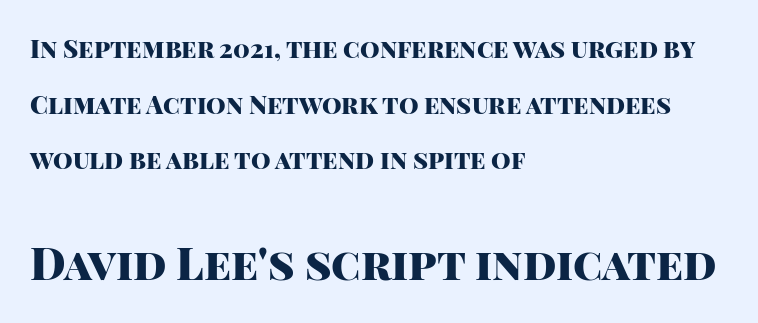
The image shows 44 px heavy sans-serif type, upright; set left-aligned, loose line spacing (2.23x), normal letter spacing, not underlined; the second (bottom) block is 1.76x larger; high stroke contrast and a large x-height.
